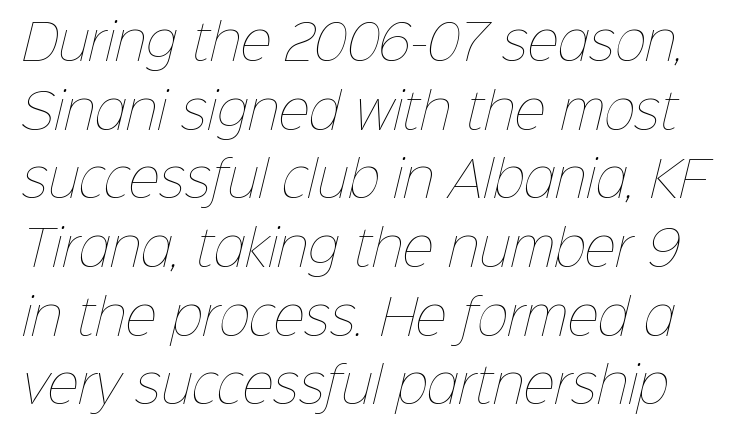
Q: Is the text bold? A: No.
Q: Is the text underlined? A: No.
Q: Is the spacing between letters normal or unusually wide? A: Normal.
Q: Is the spacing between lines tight, normal or loose? A: Normal.
Q: Width (condensed, normal, or wide)? A: Normal.
Q: Stroke contrast? A: Low.
Q: x-height? A: Medium.
Q: Monospaced? A: No.
